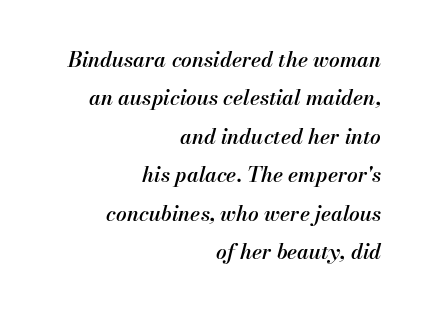
{"italic": "yes", "lean": "right", "slant_degrees": 13, "bold": "semi", "underline": "no", "align": "right", "line_spacing_ratio": 1.83, "letter_spacing": "normal", "letter_spacing_em": 0.0, "glyph_px": 21}
